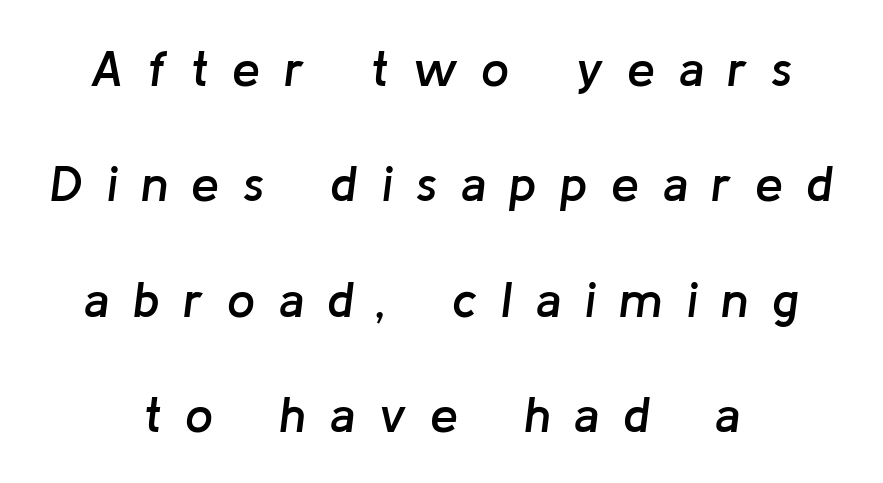
Q: Is the text bold? A: Semi-bold.
Q: Is the text italic (slanted)? A: Yes, it leans right by about 8 degrees.
Q: Is the text underlined? A: No.
Q: How is the paragraph aligned? A: Centered.
Q: Is the spacing between letters normal or unusually wide? A: Unusually wide.
Q: Is the spacing between lines tight, normal or loose? A: Loose.
Q: Width (condensed, normal, or wide)? A: Normal.
Q: Stroke contrast? A: Low.
Q: x-height? A: Medium.
Q: Monospaced? A: No.
